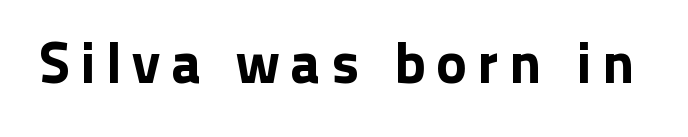
{"serif": "no", "italic": "no", "width": "normal", "stroke_contrast": "low", "x_height": "medium", "monospaced": "no", "underline": "no", "glyph_px": 58}
